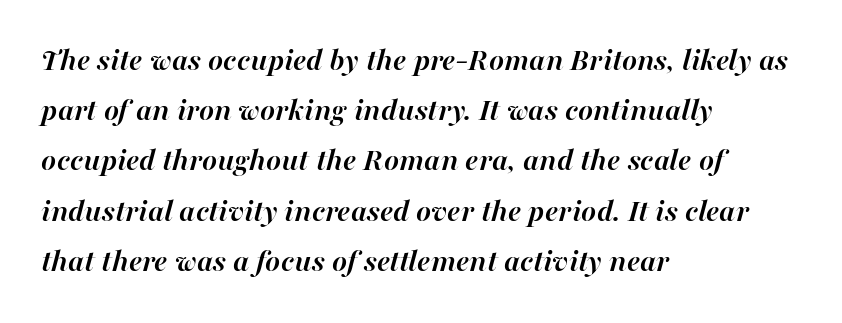
Leading matches the norm, producing a regular column. Notice how the passage keeps a crisp vertical edge on the left only. Its strokes are broad and dark, the hallmark of bold type. Is the type slanted? Yes — the strokes lean at a clear angle. Proportional: the letters do not fall into vertical columns. There is no visible air inserted between adjacent glyphs.
